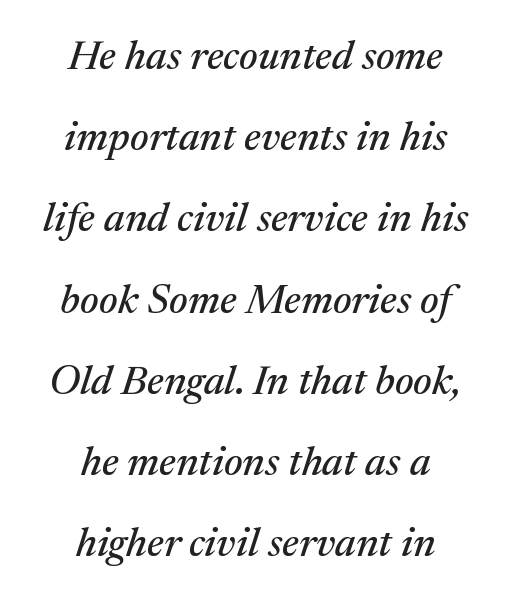
{"serif": "yes", "italic": "yes", "lean": "right", "slant_degrees": 17, "width": "normal", "stroke_contrast": "medium", "x_height": "medium", "monospaced": "no", "underline": "no", "align": "center", "line_spacing": "loose", "line_spacing_ratio": 1.98, "letter_spacing": "normal", "letter_spacing_em": 0.0, "glyph_px": 41}
